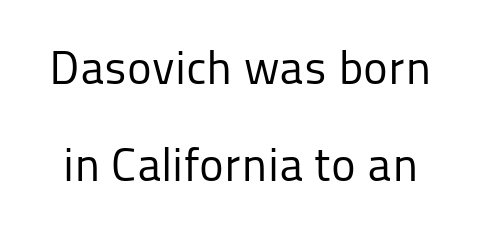
The image shows 47 px regular-weight sans-serif type, upright; set loose line spacing (2.07x), normal letter spacing, not underlined; low stroke contrast and a medium x-height.
